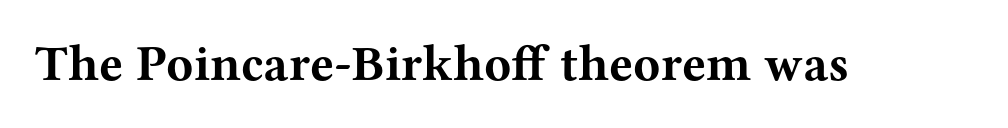
{"serif": "yes", "italic": "no", "bold": "yes", "weight": "bold", "width": "wide", "stroke_contrast": "medium", "x_height": "medium", "monospaced": "no", "underline": "no", "letter_spacing": "normal", "letter_spacing_em": 0.0, "glyph_px": 50}
